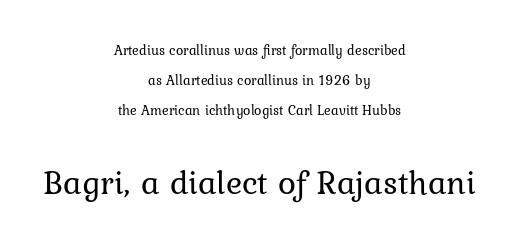
The image shows 34 px regular-weight serif type, upright; set centered, loose line spacing (2.14x), normal letter spacing, not underlined; the second (bottom) block is 2.43x larger; low stroke contrast and a medium x-height.
